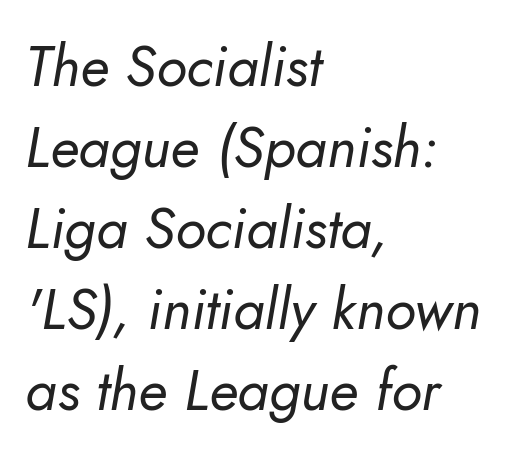
Decoration check: the copy has no underline. How are the letters spaced? Ordinarily, with no added tracking. The letters advance in unequal steps, a hallmark of proportional type. Leftover space on each line is placed entirely after the last word. If you measured baseline to baseline, you'd find a middling distance. Compared with a typical body face, this is equally light or lighter still.
